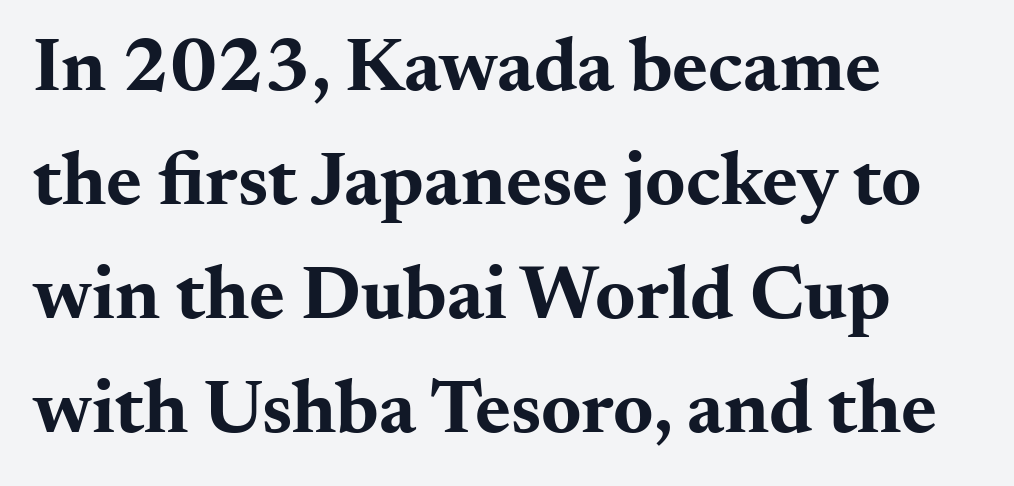
{"serif": "yes", "italic": "no", "bold": "yes", "weight": "bold", "width": "wide", "stroke_contrast": "medium", "x_height": "small", "monospaced": "no", "underline": "no", "align": "left", "line_spacing": "normal", "line_spacing_ratio": 1.48, "letter_spacing": "normal", "letter_spacing_em": 0.0, "glyph_px": 77}
